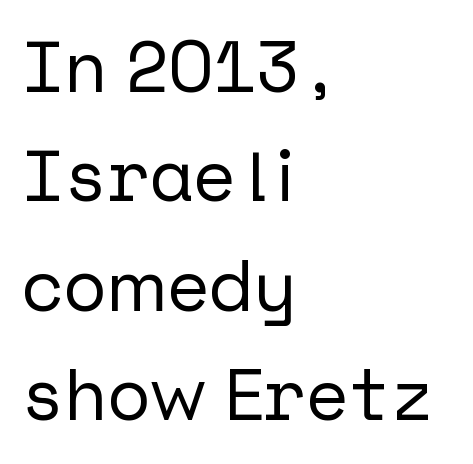
Q: Is the text italic (slanted)? A: No, it is upright.
Q: Is the typeface a serif or a sans-serif typeface? A: Sans-serif.
Q: Is the text underlined? A: No.
Q: How is the paragraph aligned? A: Left-aligned.
Q: Is the spacing between letters normal or unusually wide? A: Normal.
Q: Is the spacing between lines tight, normal or loose? A: Normal.
Q: Width (condensed, normal, or wide)? A: Normal.
Q: Stroke contrast? A: Low.
Q: x-height? A: Medium.
